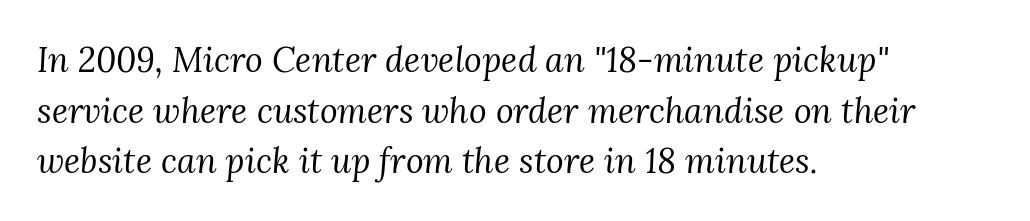
Q: Is the text bold? A: No.
Q: Is the text italic (slanted)? A: Yes, it leans right by about 3 degrees.
Q: Is the typeface a serif or a sans-serif typeface? A: Serif.
Q: Is the text underlined? A: No.
Q: How is the paragraph aligned? A: Left-aligned.
Q: Is the spacing between letters normal or unusually wide? A: Normal.
Q: Is the spacing between lines tight, normal or loose? A: Normal.
Q: Width (condensed, normal, or wide)? A: Normal.
Q: Stroke contrast? A: Medium.
Q: x-height? A: Medium.
Q: Monospaced? A: No.
